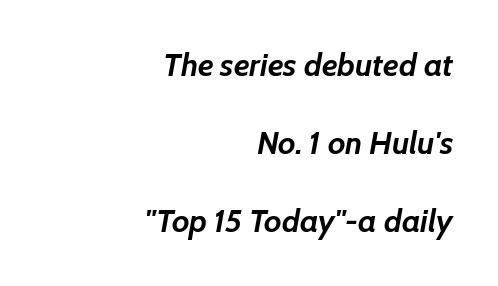
{"italic": "yes", "lean": "right", "slant_degrees": 7, "bold": "yes", "weight": "semibold", "width": "normal", "stroke_contrast": "low", "x_height": "medium", "monospaced": "no", "underline": "no", "align": "right", "line_spacing": "loose", "line_spacing_ratio": 2.44, "letter_spacing": "normal", "letter_spacing_em": 0.0, "glyph_px": 32}
